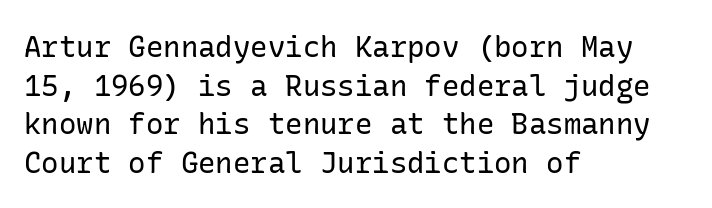
Q: Is the text bold? A: No.
Q: Is the text italic (slanted)? A: No, it is upright.
Q: Is the typeface a serif or a sans-serif typeface? A: Sans-serif.
Q: Is the text underlined? A: No.
Q: How is the paragraph aligned? A: Left-aligned.
Q: Is the spacing between letters normal or unusually wide? A: Normal.
Q: Is the spacing between lines tight, normal or loose? A: Normal.
Q: Width (condensed, normal, or wide)? A: Normal.
Q: Stroke contrast? A: Low.
Q: x-height? A: Medium.
